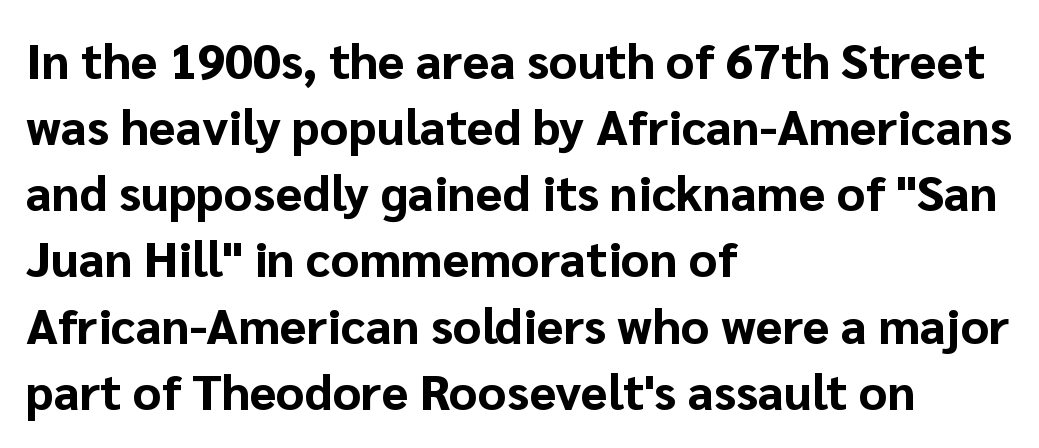
Horizontally, the lines are justified to the leading edge only. Interline gaps are of average width in this sample. The axis of the letterforms is exactly vertical. Does the weight exceed regular? Yes, all the way to bold. The horizontal fit of the characters is conventional and even.
